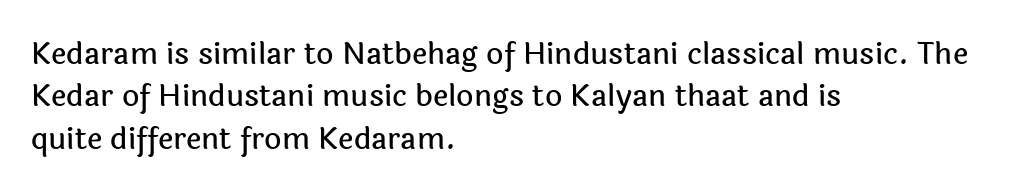
{"serif": "no", "italic": "no", "width": "normal", "x_height": "medium", "monospaced": "no", "underline": "no", "align": "left", "line_spacing": "normal", "line_spacing_ratio": 1.41, "letter_spacing": "normal", "letter_spacing_em": 0.0, "glyph_px": 30}
